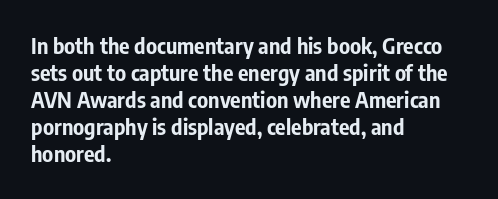
The image shows 22 px bold type, upright; set left-aligned, line spacing 1.23x, normal letter spacing, not underlined.
